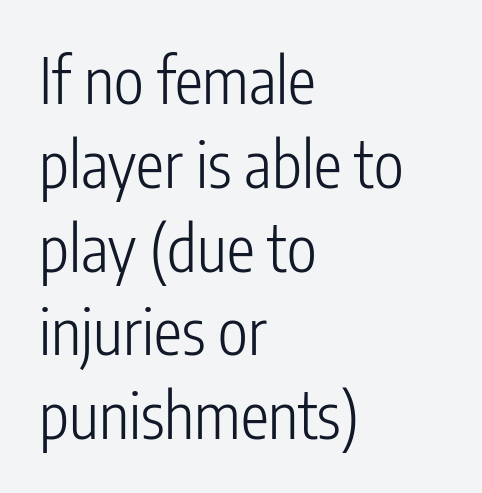
Q: Is the text bold? A: No.
Q: Is the text italic (slanted)? A: No, it is upright.
Q: Is the typeface a serif or a sans-serif typeface? A: Sans-serif.
Q: Is the text underlined? A: No.
Q: How is the paragraph aligned? A: Left-aligned.
Q: Is the spacing between letters normal or unusually wide? A: Normal.
Q: Is the spacing between lines tight, normal or loose? A: Normal.
Q: Width (condensed, normal, or wide)? A: Condensed.
Q: Stroke contrast? A: Low.
Q: x-height? A: Medium.
Q: Monospaced? A: No.
